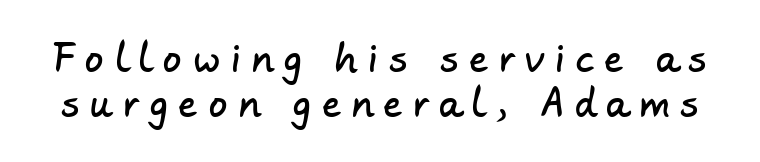
The face used here is a sans, in the tradition of grotesques and geometrics. Compared with typical body copy, the letter spacing here is much looser. Spacing verdict: proportional, widths tailored to each character. Bare-footed words on every line.
